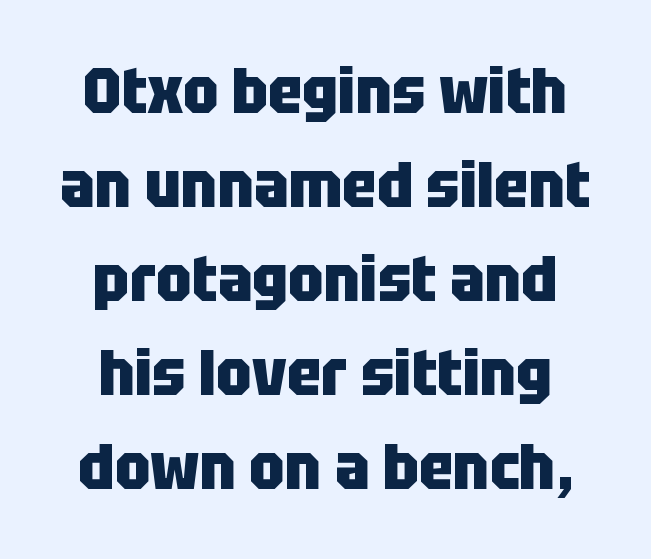
The letterforms sit shoulder to shoulder at normal distance. The space beneath each line is pristine and unruled. The paragraph has two soft edges and a firm central axis. Does the leading feel generous? No, just average.
